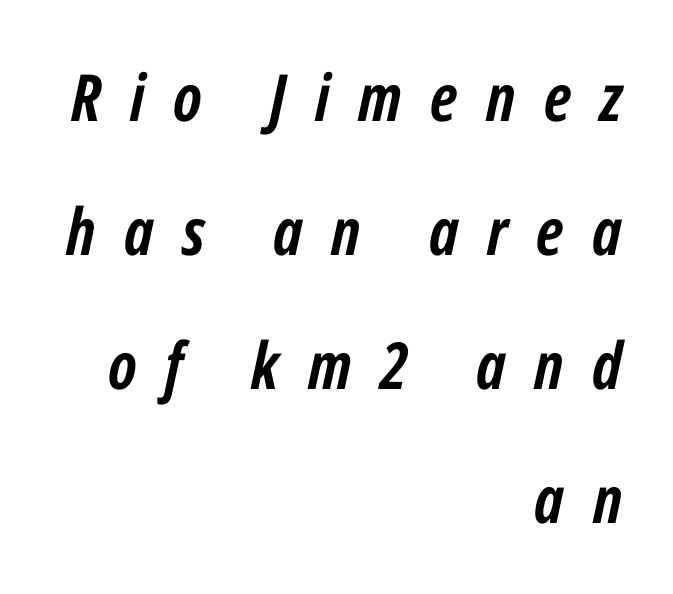
Underlining? Definitely not there. In terms of leading, this rendering errs on the spacious side. Honestly, the letter spacing is so wide it's the main thing you notice. Is this a fixed-width face? No — the glyphs have proportional, varying widths. Typeset ragged left — the right edge is the straight one.
